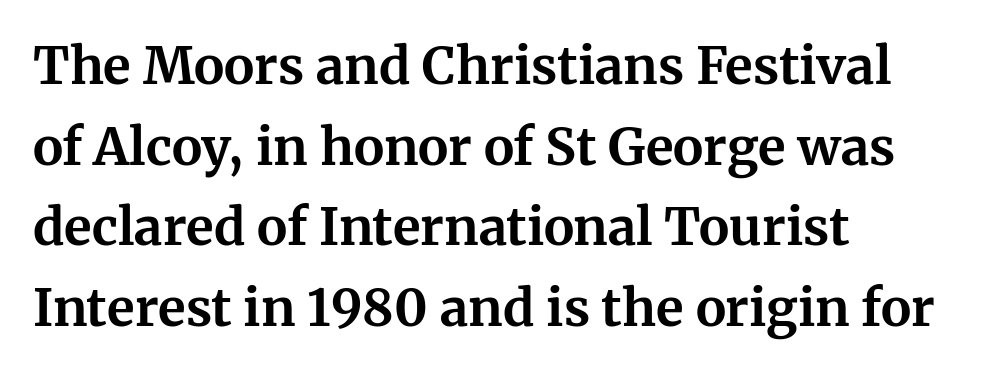
The type family on display is of the serif kind. Letters rest on an invisible, unmarked baseline. No italicization has been applied; the sample stays upright. A dark, heavy texture on the line: the type is bold. What's the leading like? Ordinary, nothing unusual.
